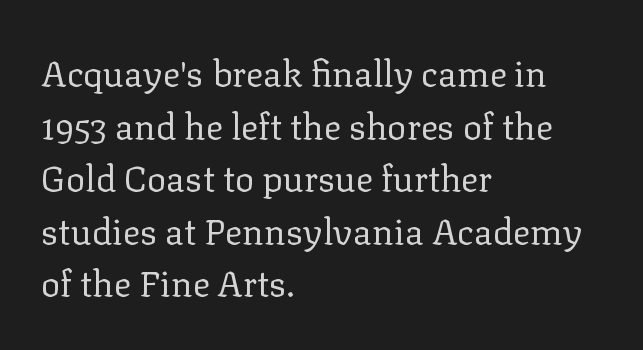
{"serif": "yes", "italic": "no", "bold": "no", "weight": "regular", "width": "normal", "stroke_contrast": "low", "x_height": "medium", "monospaced": "no", "underline": "no", "align": "left", "line_spacing": "normal", "line_spacing_ratio": 1.46, "letter_spacing": "normal", "letter_spacing_em": 0.0, "glyph_px": 36}
